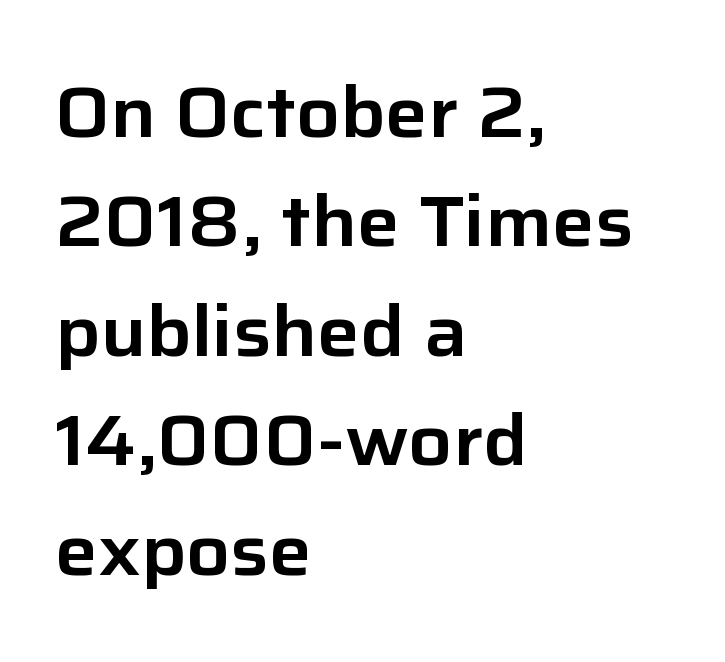
{"serif": "no", "italic": "no", "width": "normal", "stroke_contrast": "low", "x_height": "medium", "monospaced": "no", "underline": "no", "align": "left", "line_spacing": "normal", "line_spacing_ratio": 1.52, "letter_spacing": "normal", "letter_spacing_em": 0.0, "glyph_px": 72}
